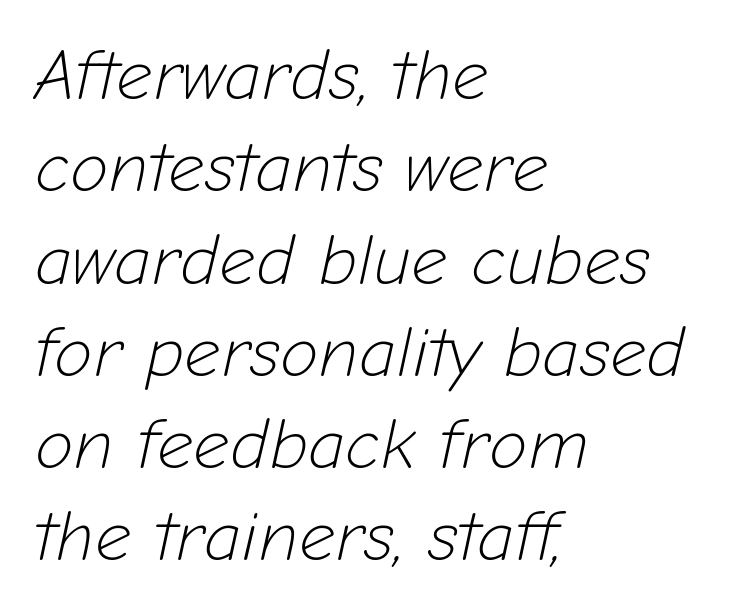
Just letters on the line, the space beneath them empty. Characters follow at the spacing the type designer built in. Every row of glyphs begins at an identical x-position on the left. Posture: slanted.
